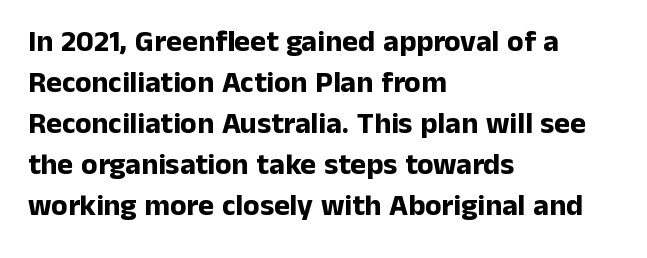
Nothing unusual about the tracking: characters are spaced as the font intends. The text was rendered using a sans face with plain stroke endings. Students, this is bold: see how much ink each stroke carries. The letters advance in unequal steps, a hallmark of proportional type. Line starts are locked; line ends wander. The passage shown stacks its lines at a standard gap.
